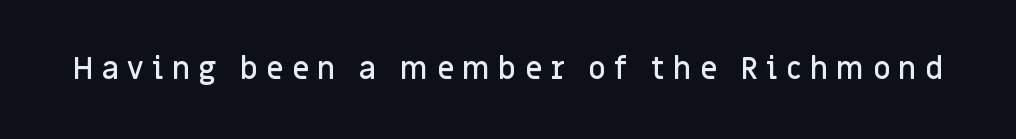
The space directly below the letters is spotless. When letters stand straight like this, we call the style roman or upright. A sans-serif font was chosen for this passage. The tracking jumps out immediately: characters are airy and widely separated. Every letter is mildly thick-stroked: semibold rather than bold. The passage shown is typed in a proportional face where columns would drift.
